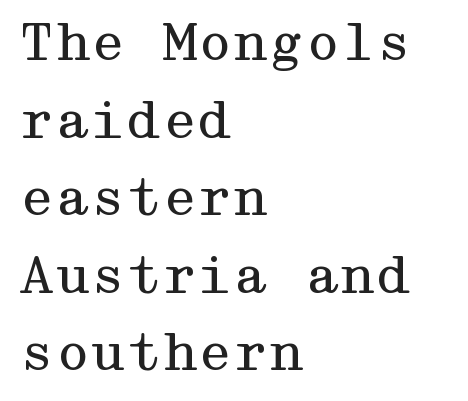
Q: Is the text bold? A: No.
Q: Is the text italic (slanted)? A: No, it is upright.
Q: Is the typeface a serif or a sans-serif typeface? A: Serif.
Q: Is the text underlined? A: No.
Q: How is the paragraph aligned? A: Left-aligned.
Q: Is the spacing between letters normal or unusually wide? A: Normal.
Q: Is the spacing between lines tight, normal or loose? A: Normal.
Q: Width (condensed, normal, or wide)? A: Wide.
Q: Stroke contrast? A: Medium.
Q: x-height? A: Medium.
